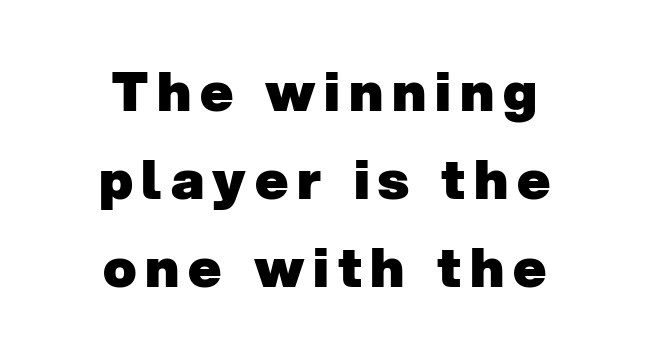
The glyphs in this specimen are sans serif. Clear beneath every line of the passage. This block has exactly the height ordinary leading produces. Look at the stroke-to-counter ratio: heavy, a bold. Alignment: centered. These lines are rendered in a variable-pitch font.
